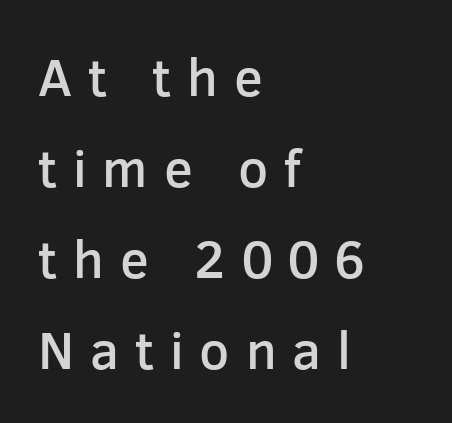
I'd call this a sans setting — the letters go barefoot. Looks like regular typesetting: each glyph gets only the width it needs. Any mark beneath the type? The region is blank. Typographic density is moderately raised because the face is semibold. A typesetter would mark this as roman, not italic. Look at the tracking — it's clearly loosened, letters drifting apart.
